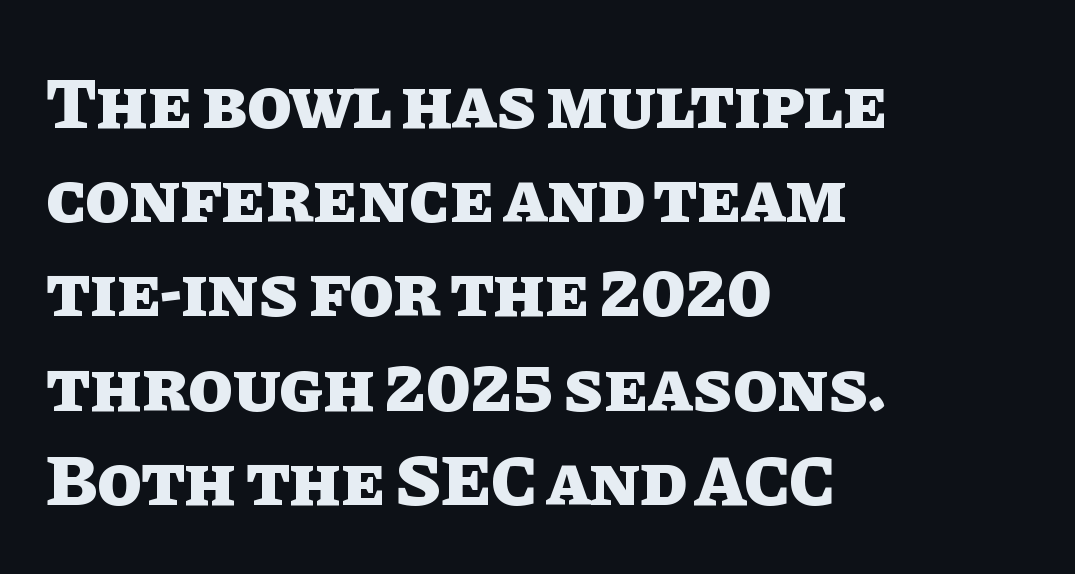
The image shows 73 px heavy type, upright; set left-aligned, normal line spacing (1.29x), normal letter spacing, not underlined; low stroke contrast and a large x-height.
